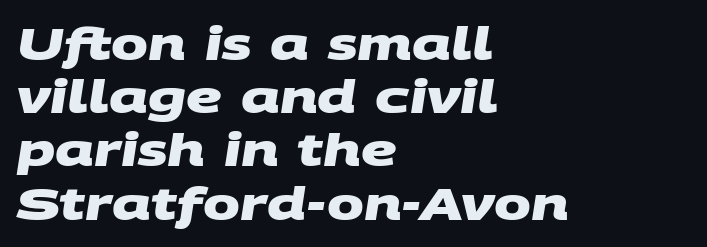
{"serif": "no", "bold": "yes", "weight": "heavy", "width": "wide", "stroke_contrast": "medium", "x_height": "large", "monospaced": "no", "underline": "no", "align": "left", "line_spacing_ratio": 1.21, "letter_spacing": "normal", "letter_spacing_em": 0.0, "glyph_px": 44}
